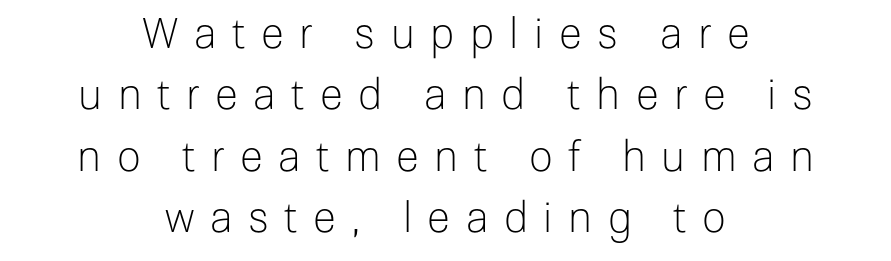
{"serif": "no", "italic": "no", "bold": "no", "weight": "light", "width": "normal", "stroke_contrast": "low", "x_height": "medium", "monospaced": "no", "underline": "no", "align": "center", "line_spacing": "normal", "line_spacing_ratio": 1.46, "letter_spacing": "wide", "letter_spacing_em": 0.37, "glyph_px": 42}
